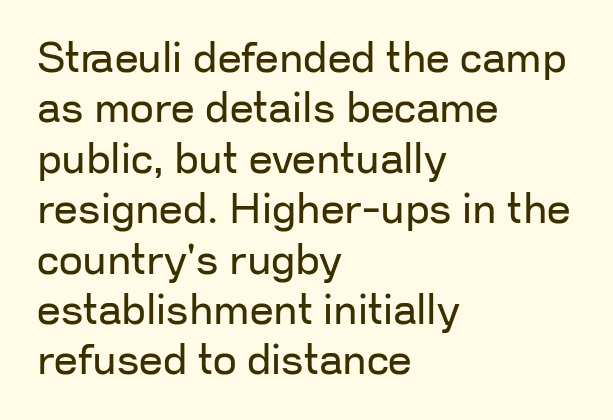
The image shows 42 px regular-weight sans-serif type, upright; set left-aligned, line spacing 1.2x, normal letter spacing, not underlined; low stroke contrast and a medium x-height.
